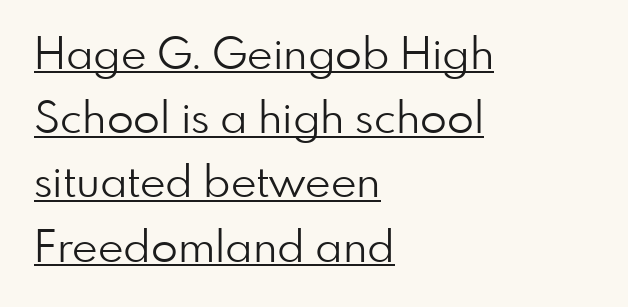
The image shows 44 px light sans-serif type, upright; set left-aligned, normal line spacing (1.46x), normal letter spacing, underlined; low stroke contrast and a small x-height.
